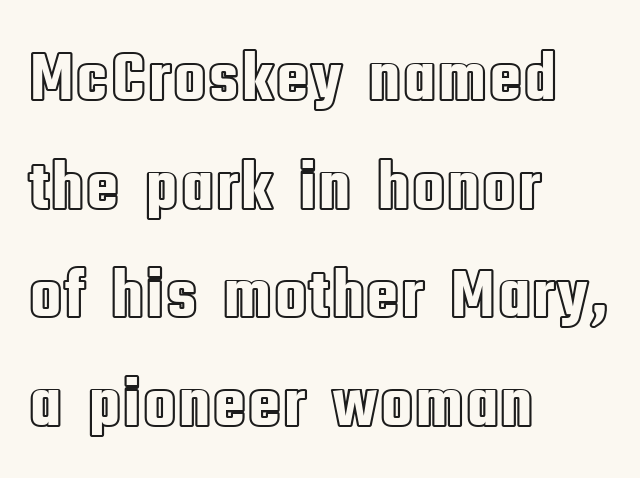
The image shows 71 px condensed type, upright; set left-aligned, normal line spacing (1.53x), normal letter spacing, not underlined; a large x-height.
